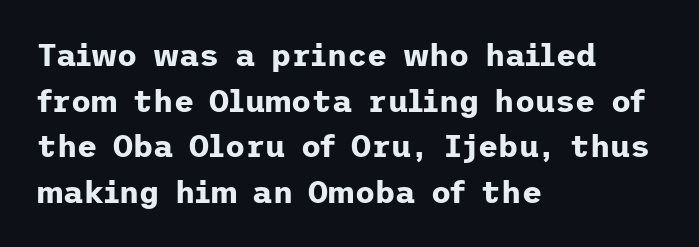
The image shows 31 px bold sans-serif type, upright; set left-aligned, normal line spacing (1.47x), normal letter spacing, not underlined; low stroke contrast and a medium x-height.
